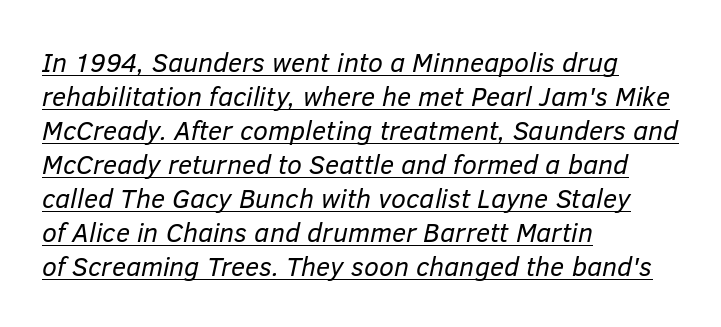
Q: Is the text bold? A: No.
Q: Is the text italic (slanted)? A: Yes, it leans right by about 12 degrees.
Q: Is the text underlined? A: Yes.
Q: How is the paragraph aligned? A: Left-aligned.
Q: Is the spacing between letters normal or unusually wide? A: Normal.
Q: Is the spacing between lines tight, normal or loose? A: Normal.
